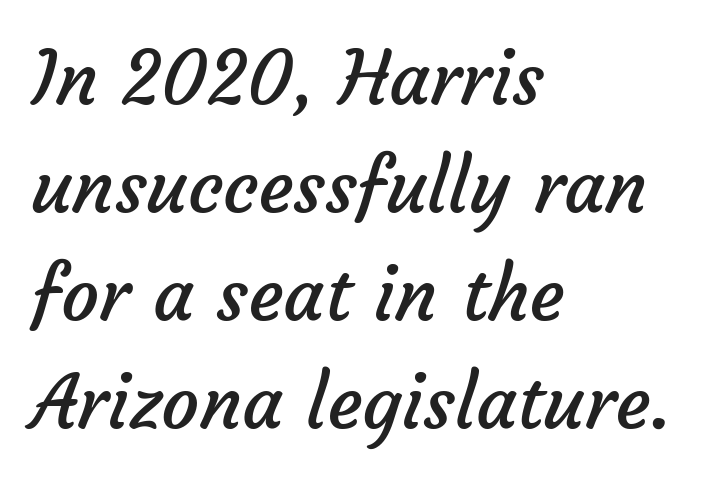
The image shows 75 px regular-weight sans-serif type; set left-aligned, normal line spacing (1.44x), normal letter spacing, not underlined; low stroke contrast and a medium x-height.
